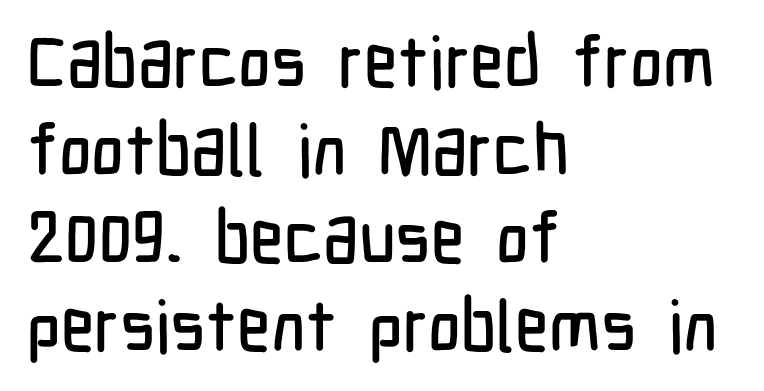
The image shows 71 px condensed sans-serif type, upright; set left-aligned, line spacing 1.24x, normal letter spacing, not underlined; low stroke contrast and a medium x-height.
